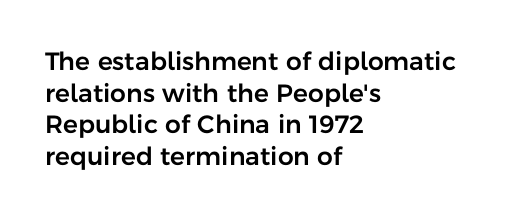
{"italic": "no", "underline": "no", "align": "left", "line_spacing": "normal", "line_spacing_ratio": 1.27, "letter_spacing": "normal", "letter_spacing_em": 0.0, "glyph_px": 25}
